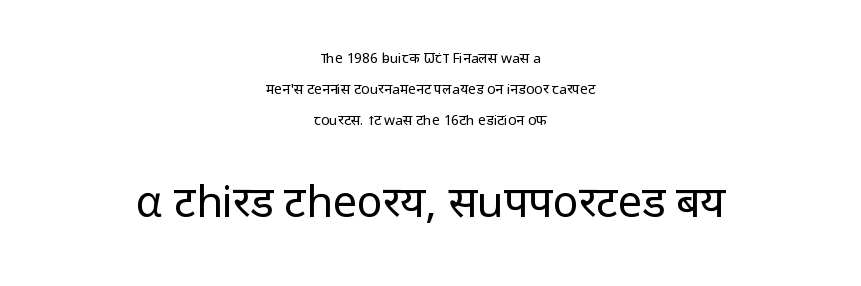
Q: Is the text bold? A: No.
Q: Is the text italic (slanted)? A: No, it is upright.
Q: Is the typeface a serif or a sans-serif typeface? A: Sans-serif.
Q: Is the text underlined? A: No.
Q: How is the paragraph aligned? A: Centered.
Q: Is the spacing between letters normal or unusually wide? A: Normal.
Q: Is the spacing between lines tight, normal or loose? A: Loose.
Q: Which block of text is set in a larger size, the first (top) or the second (bottom)? A: The second (bottom) one.
Q: Width (condensed, normal, or wide)? A: Normal.
Q: Stroke contrast? A: Low.
Q: x-height? A: Medium.
Q: Monospaced? A: No.
